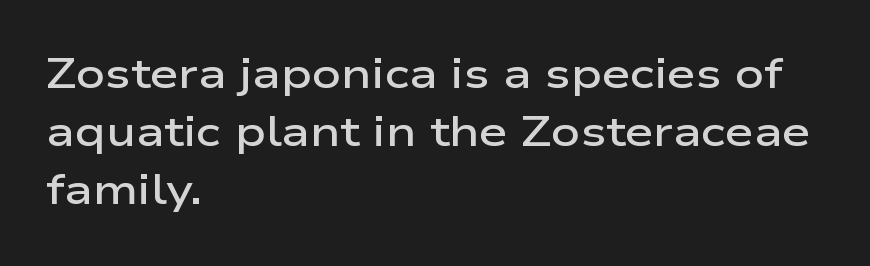
{"serif": "no", "italic": "no", "bold": "semi", "weight": "semibold", "width": "wide", "stroke_contrast": "low", "x_height": "medium", "monospaced": "no", "underline": "no", "align": "left", "line_spacing": "normal", "line_spacing_ratio": 1.42, "letter_spacing": "normal", "letter_spacing_em": 0.0, "glyph_px": 41}
